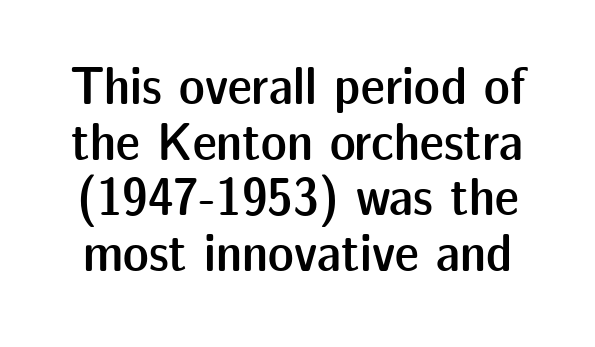
Nope, not italic — everything's standing straight. Each letter keeps its own natural width here, so spacing adapts to shape. Rule under the text: the space is simply empty. This block would grow much taller if given ordinary leading; it's compressed now.
